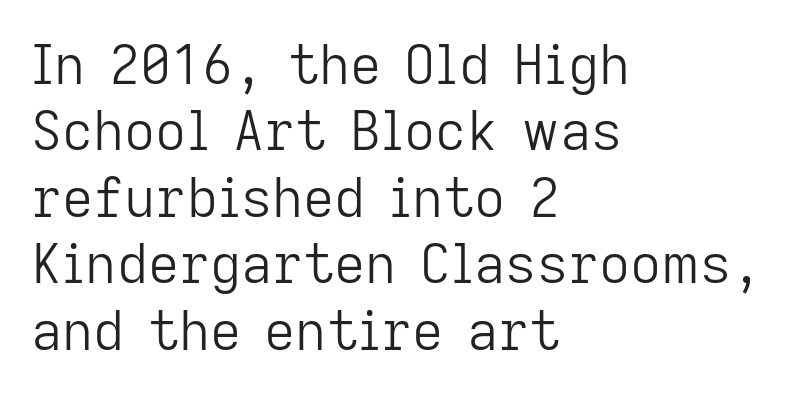
Q: Is the text bold? A: No.
Q: Is the text italic (slanted)? A: No, it is upright.
Q: Is the typeface a serif or a sans-serif typeface? A: Sans-serif.
Q: Is the text underlined? A: No.
Q: How is the paragraph aligned? A: Left-aligned.
Q: Is the spacing between letters normal or unusually wide? A: Normal.
Q: Width (condensed, normal, or wide)? A: Normal.
Q: Stroke contrast? A: Low.
Q: x-height? A: Medium.
Q: Monospaced? A: No.
